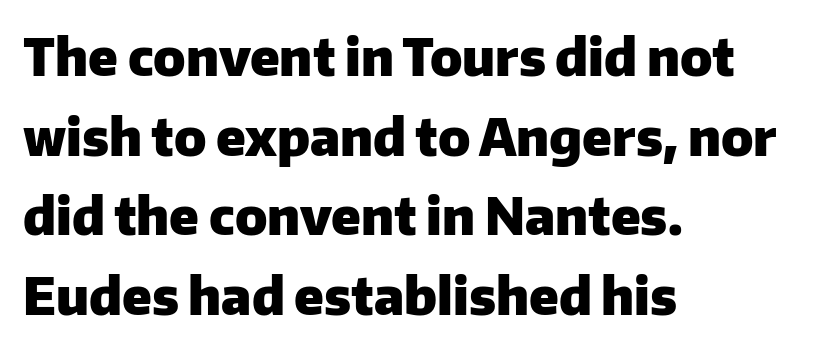
Q: Is the text bold? A: Yes.
Q: Is the text italic (slanted)? A: No, it is upright.
Q: Is the typeface a serif or a sans-serif typeface? A: Sans-serif.
Q: Is the text underlined? A: No.
Q: How is the paragraph aligned? A: Left-aligned.
Q: Is the spacing between letters normal or unusually wide? A: Normal.
Q: Is the spacing between lines tight, normal or loose? A: Normal.
Q: Width (condensed, normal, or wide)? A: Normal.
Q: Stroke contrast? A: Low.
Q: x-height? A: Medium.
Q: Monospaced? A: No.
